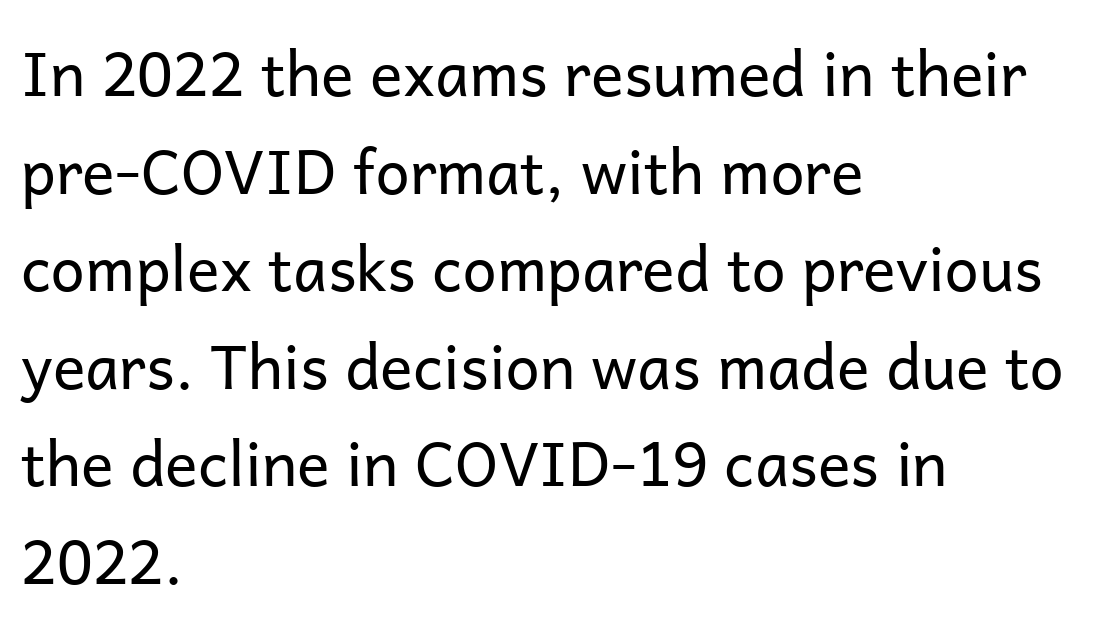
{"serif": "no", "italic": "no", "bold": "no", "weight": "regular", "width": "normal", "stroke_contrast": "low", "x_height": "medium", "monospaced": "no", "underline": "no", "align": "left", "line_spacing": "normal", "line_spacing_ratio": 1.6, "letter_spacing": "normal", "letter_spacing_em": 0.0, "glyph_px": 61}
